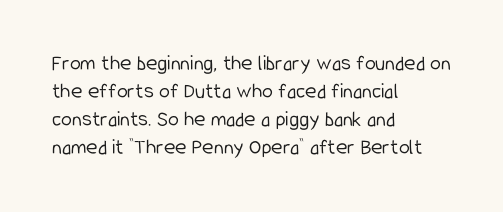
Normally led — the rows are evenly, conventionally spaced. Underlining? Definitely not there. The axis of the letterforms is exactly vertical. The passage is arranged the way most books set body copy — flush left. Default kerning and tracking; the words read as compact shapes.
